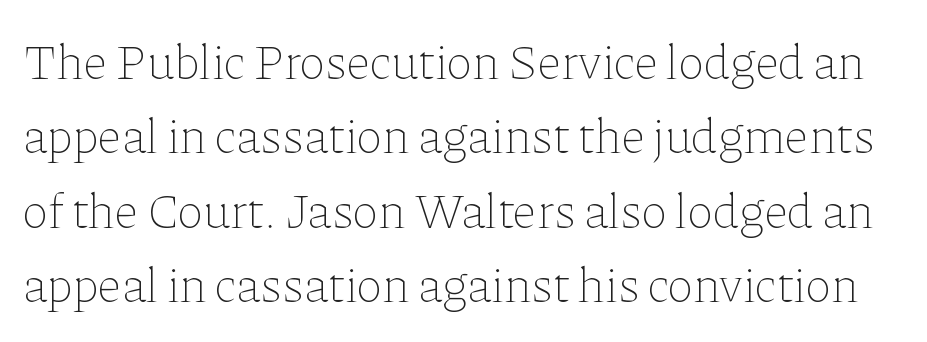
Q: Is the text bold? A: No.
Q: Is the text italic (slanted)? A: No, it is upright.
Q: Is the text underlined? A: No.
Q: Is the spacing between letters normal or unusually wide? A: Normal.
Q: Is the spacing between lines tight, normal or loose? A: Normal.
Q: Width (condensed, normal, or wide)? A: Normal.
Q: Stroke contrast? A: Low.
Q: x-height? A: Medium.
Q: Monospaced? A: No.
